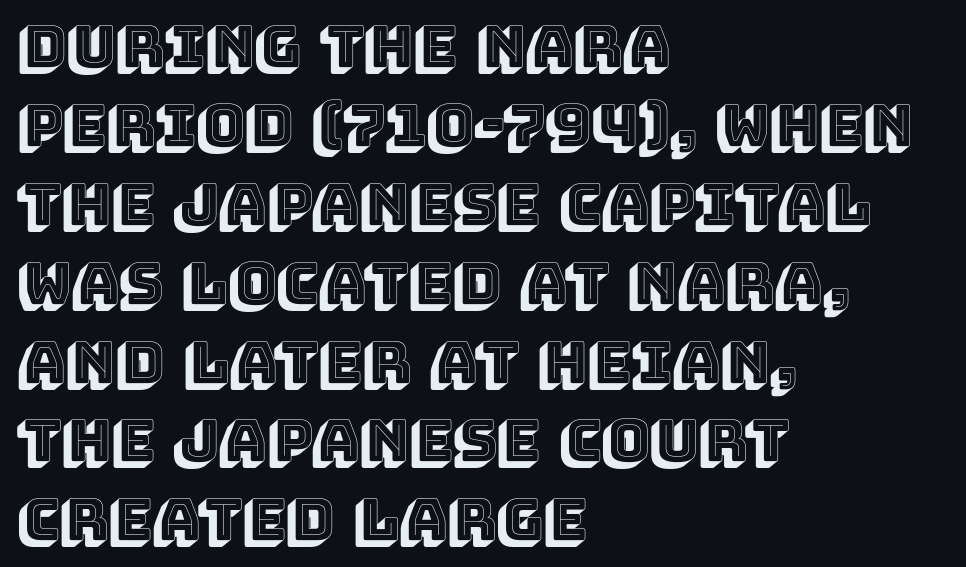
The letterforms sit shoulder to shoulder at normal distance. These lines are set flush left with a ragged right edge. Decoration check: the copy has no underline. Style check: upright. You could not count columns in this text — the font is proportionally spaced. Reading down the column, the eye jumps a familiar distance to each next line.
